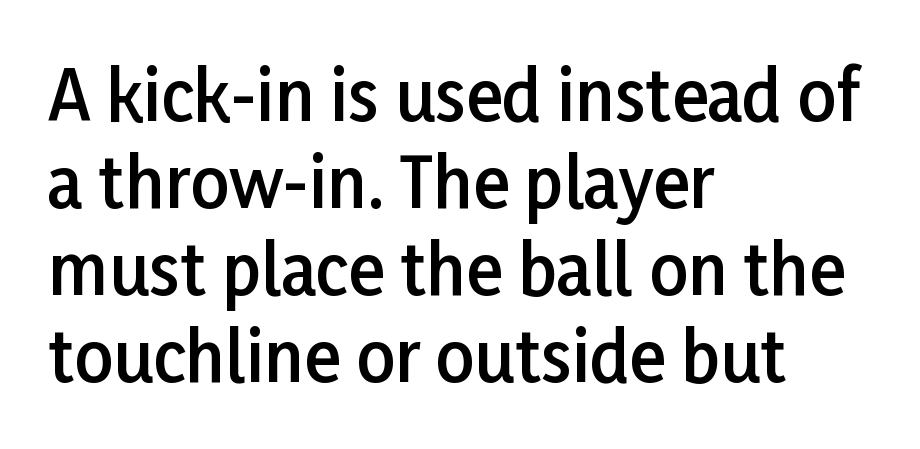
{"serif": "no", "italic": "no", "bold": "semi", "weight": "semibold", "width": "normal", "stroke_contrast": "low", "x_height": "medium", "monospaced": "no", "underline": "no", "align": "left", "line_spacing": "normal", "line_spacing_ratio": 1.28, "letter_spacing": "normal", "letter_spacing_em": 0.0, "glyph_px": 68}
